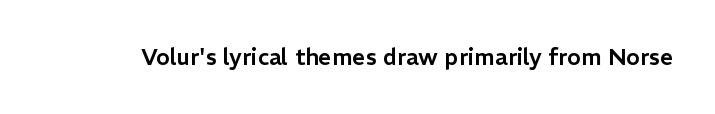
{"italic": "no", "underline": "no", "letter_spacing": "normal", "letter_spacing_em": 0.0, "glyph_px": 23}
